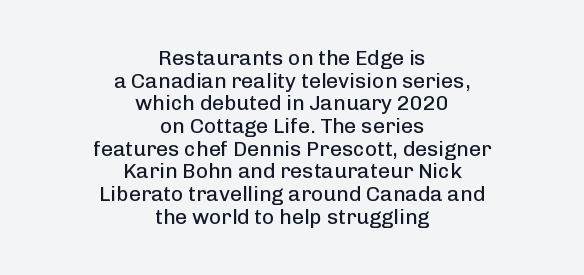
The image shows 21 px text type, upright; set centered, tight line spacing (1.08x), normal letter spacing, not underlined.
